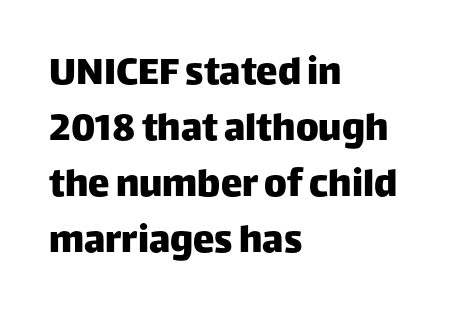
Q: Is the text italic (slanted)? A: No, it is upright.
Q: Is the typeface a serif or a sans-serif typeface? A: Sans-serif.
Q: Is the text underlined? A: No.
Q: How is the paragraph aligned? A: Left-aligned.
Q: Is the spacing between letters normal or unusually wide? A: Normal.
Q: Is the spacing between lines tight, normal or loose? A: Normal.
Q: Width (condensed, normal, or wide)? A: Normal.
Q: Stroke contrast? A: Low.
Q: x-height? A: Large.
Q: Monospaced? A: No.
